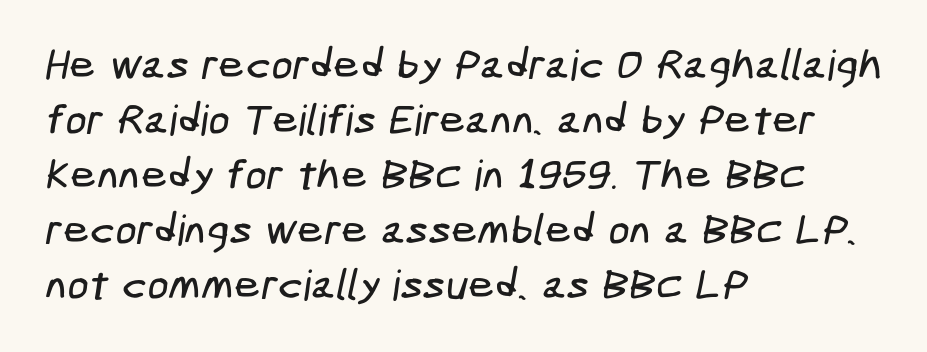
{"serif": "no", "width": "condensed", "stroke_contrast": "low", "x_height": "medium", "underline": "no", "align": "left", "line_spacing": "normal", "line_spacing_ratio": 1.31, "letter_spacing": "normal", "letter_spacing_em": 0.0, "glyph_px": 42}
